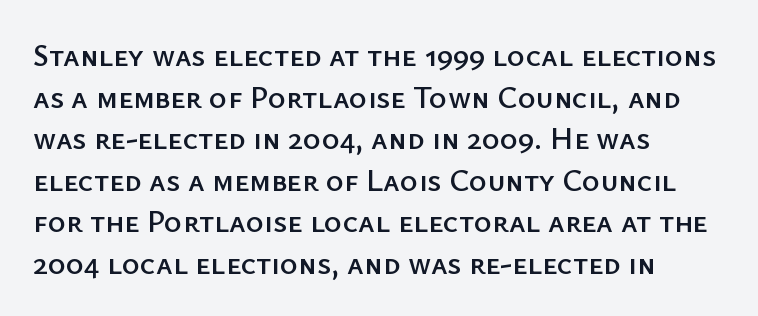
Q: Is the text italic (slanted)? A: No, it is upright.
Q: Is the typeface a serif or a sans-serif typeface? A: Sans-serif.
Q: Is the text underlined? A: No.
Q: How is the paragraph aligned? A: Left-aligned.
Q: Is the spacing between letters normal or unusually wide? A: Normal.
Q: Is the spacing between lines tight, normal or loose? A: Normal.
Q: Width (condensed, normal, or wide)? A: Normal.
Q: Stroke contrast? A: Low.
Q: x-height? A: Medium.
Q: Monospaced? A: No.
